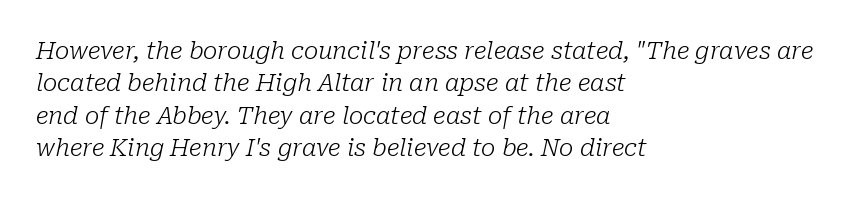
{"italic": "yes", "lean": "right", "slant_degrees": 10, "bold": "no", "underline": "no", "align": "left", "line_spacing": "normal", "line_spacing_ratio": 1.35, "letter_spacing": "normal", "letter_spacing_em": 0.0, "glyph_px": 24}
